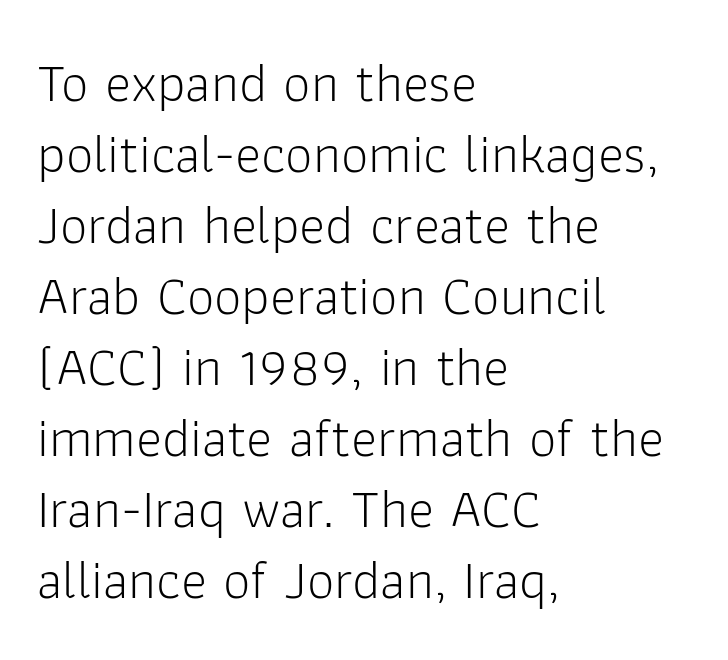
{"serif": "no", "italic": "no", "bold": "no", "weight": "light", "width": "normal", "stroke_contrast": "low", "x_height": "medium", "monospaced": "no", "underline": "no", "align": "left", "line_spacing": "normal", "line_spacing_ratio": 1.29, "letter_spacing": "normal", "letter_spacing_em": 0.0, "glyph_px": 55}
